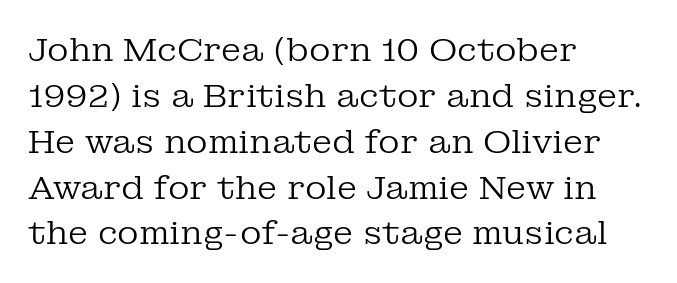
{"serif": "yes", "italic": "no", "bold": "no", "weight": "regular", "width": "normal", "stroke_contrast": "low", "x_height": "medium", "monospaced": "no", "underline": "no", "align": "left", "line_spacing": "normal", "line_spacing_ratio": 1.39, "letter_spacing": "normal", "letter_spacing_em": 0.0, "glyph_px": 33}
